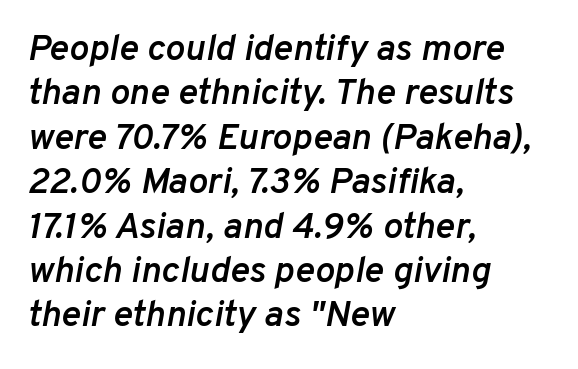
The specimen omits any rule beneath the text block's lines. The passage shown leans; its letterforms are oblique. The rendering keeps characters at their native spacing. Is this a fixed-width face? No — the glyphs have proportional, varying widths.
